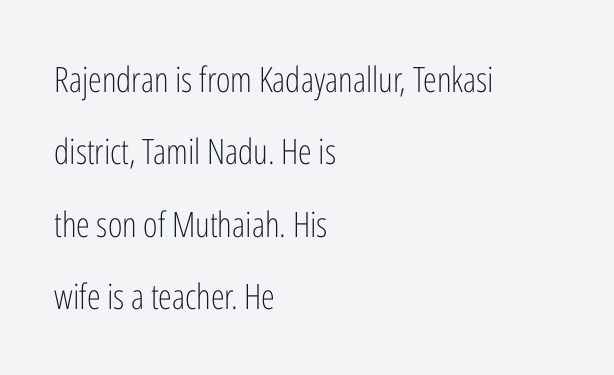
{"serif": "no", "italic": "no", "bold": "no", "weight": "light", "width": "condensed", "stroke_contrast": "low", "x_height": "medium", "monospaced": "no", "underline": "no", "align": "left", "line_spacing": "loose", "line_spacing_ratio": 2.07, "letter_spacing": "normal", "letter_spacing_em": 0.0, "glyph_px": 35}
